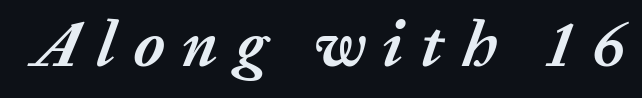
The font's italic variant was chosen for this text. Every letter is thick-stroked: bold, no question. These lines are rendered in a variable-pitch font. The baseline area is clear. Words appear elongated and porous because spacing is wide.
